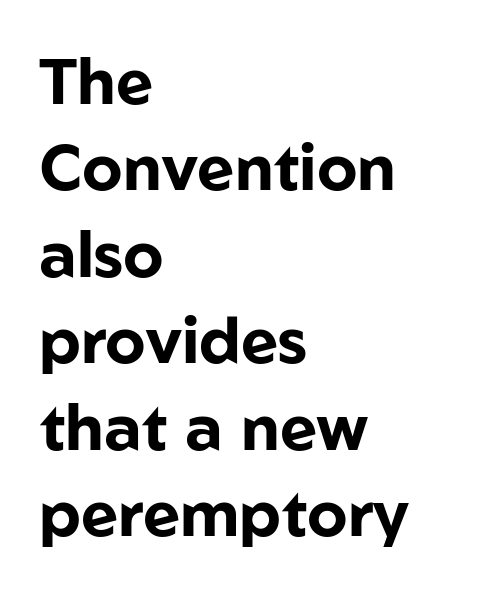
{"serif": "no", "italic": "no", "bold": "yes", "weight": "bold", "width": "normal", "stroke_contrast": "low", "x_height": "medium", "monospaced": "no", "underline": "no", "align": "left", "line_spacing": "normal", "line_spacing_ratio": 1.35, "letter_spacing": "normal", "letter_spacing_em": 0.0, "glyph_px": 64}
